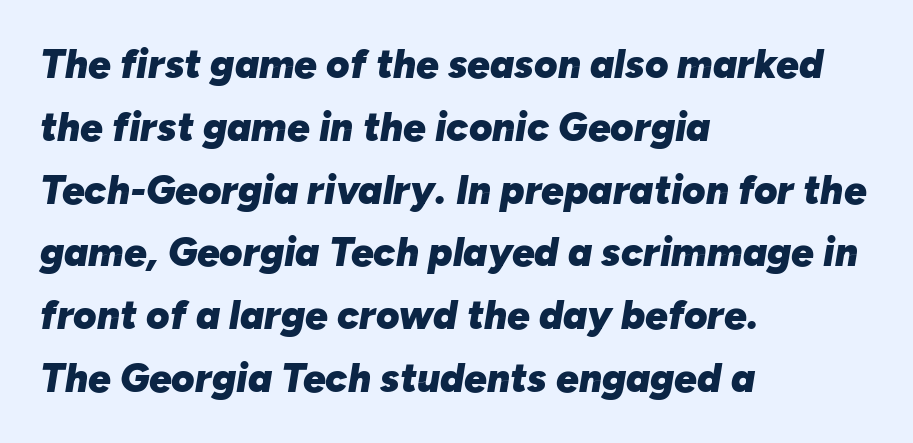
The gap between lines stays unmarked. All the whitespace from short lines collects on the right. Glyph-to-glyph distance matches everyday printed text. Note the varied advance widths — an 'i' is clearly narrower than an 'm'. This is heavy type, rendered in bold.
